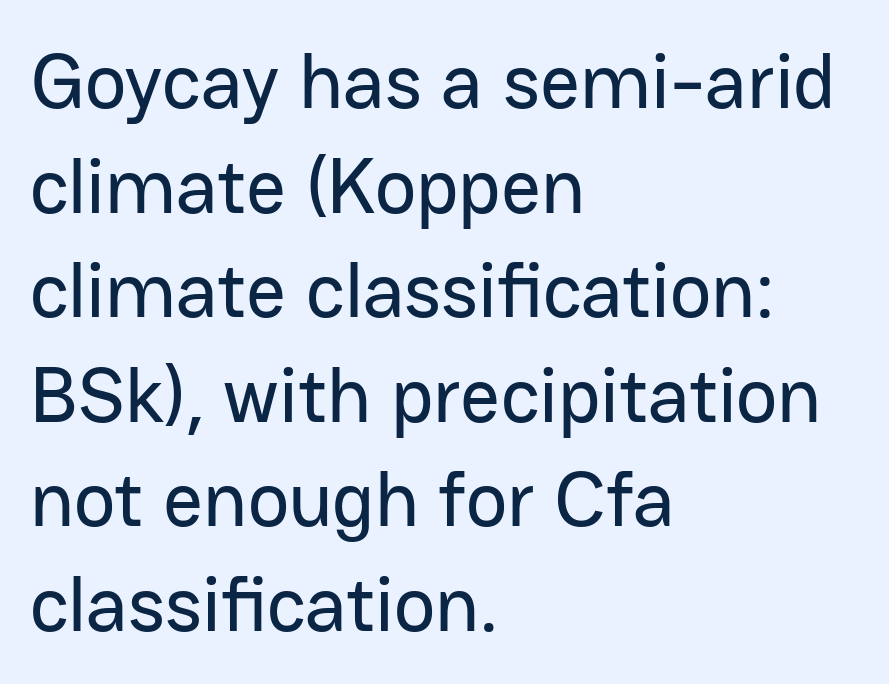
The font's upright variant was chosen for this text. Only glyphs here, with clear space below each row. A typesetter would call this proportional, since set widths differ per character. The lines in this sample share a left origin and differ only in where they stop. The text was rendered using a sans face with plain stroke endings. The passage shown has conventional tracking throughout.
